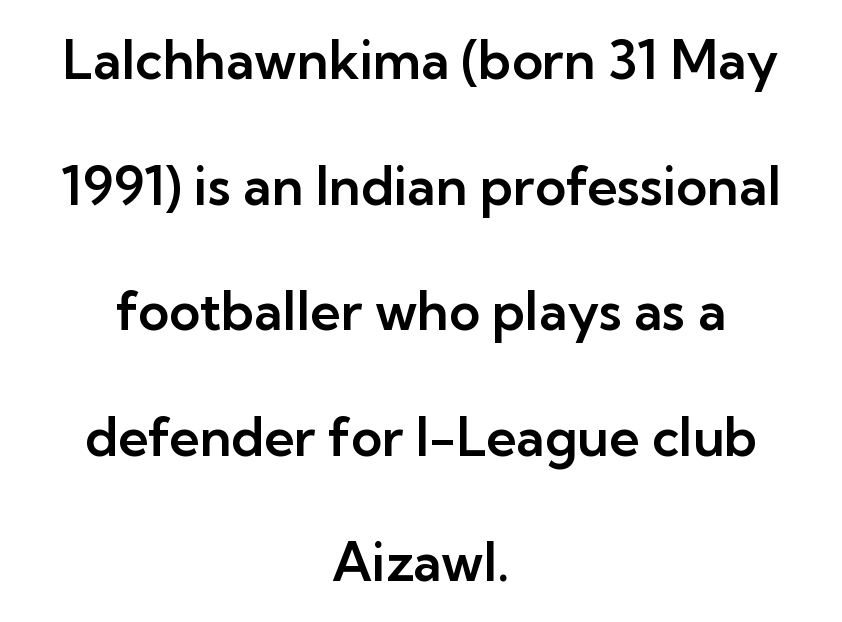
A sans-serif font was chosen for this passage. Letter spacing: default. Line spacing here is loose. The axis of the letterforms is exactly vertical.
